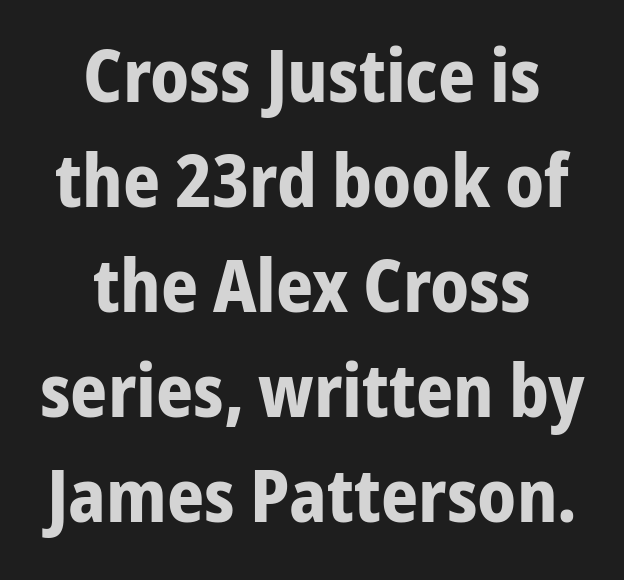
{"serif": "no", "italic": "no", "bold": "yes", "weight": "bold", "width": "condensed", "stroke_contrast": "low", "x_height": "medium", "monospaced": "no", "underline": "no", "align": "center", "line_spacing": "normal", "line_spacing_ratio": 1.44, "letter_spacing": "normal", "letter_spacing_em": 0.0, "glyph_px": 73}
